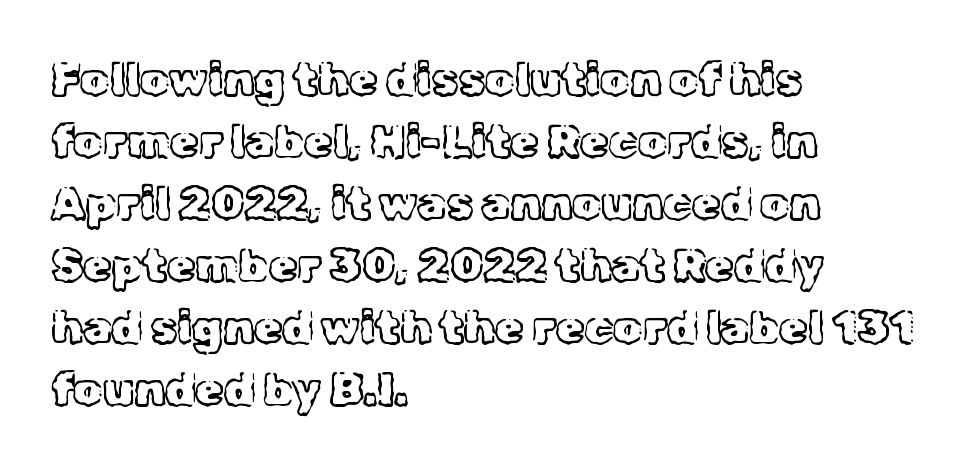
Q: Is the text bold? A: No.
Q: Is the text italic (slanted)? A: No, it is upright.
Q: Is the typeface a serif or a sans-serif typeface? A: Serif.
Q: Is the text underlined? A: No.
Q: How is the paragraph aligned? A: Left-aligned.
Q: Is the spacing between letters normal or unusually wide? A: Normal.
Q: Is the spacing between lines tight, normal or loose? A: Normal.
Q: Width (condensed, normal, or wide)? A: Normal.
Q: x-height? A: Medium.
Q: Monospaced? A: No.
